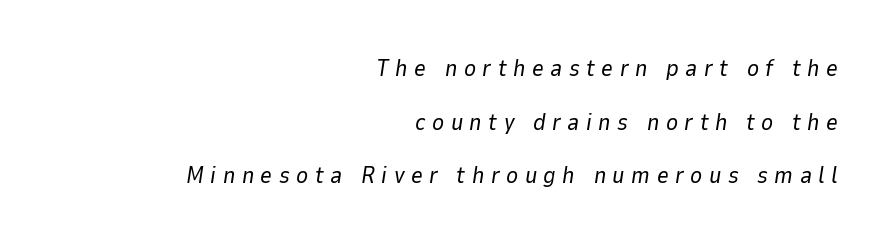
A light-to-regular cut is what we see here. Every row of glyphs terminates at an identical x-position on the right. This rendering widens character spacing well past its baseline value. Baseline-to-baseline distance is far greater than the letter height. You can tell it's italic because the verticals aren't actually vertical. The baseline area is clear.
